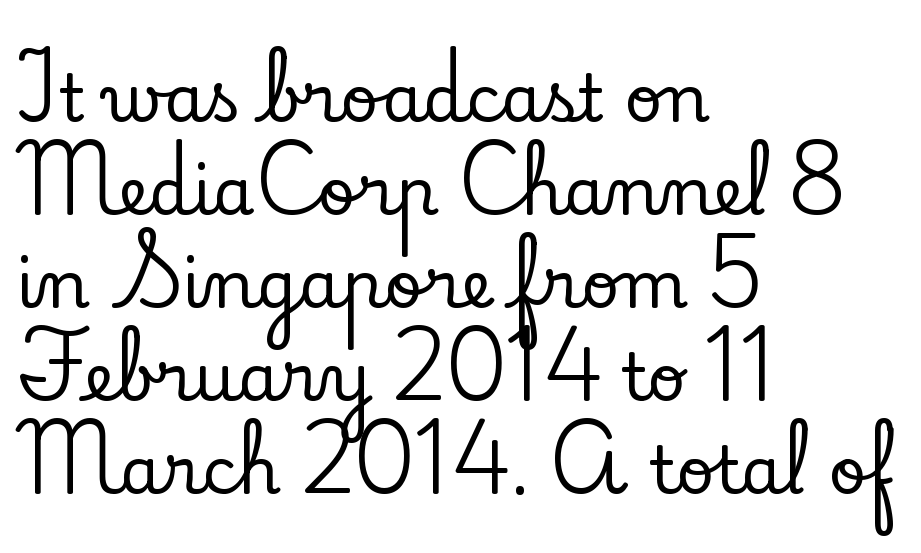
{"serif": "yes", "italic": "no", "width": "normal", "stroke_contrast": "low", "x_height": "small", "monospaced": "no", "underline": "no", "align": "left", "line_spacing": "normal", "line_spacing_ratio": 1.41, "letter_spacing": "normal", "letter_spacing_em": 0.0, "glyph_px": 66}
